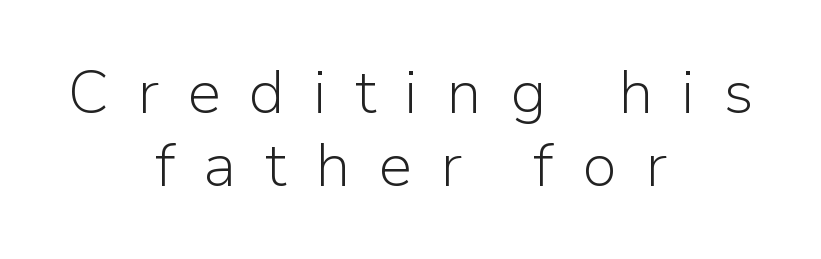
{"serif": "no", "italic": "no", "bold": "no", "weight": "light", "width": "normal", "stroke_contrast": "low", "x_height": "medium", "monospaced": "no", "underline": "no", "align": "center", "line_spacing_ratio": 1.19, "letter_spacing": "wide", "letter_spacing_em": 0.46, "glyph_px": 61}
